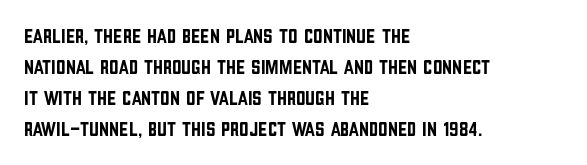
There is no visible air inserted between adjacent glyphs. Alignment: flush left. The words here are not underlined. The axis of the letterforms is exactly vertical. The designer left line spacing at the default.
